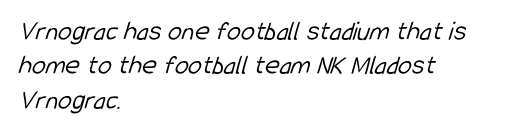
{"serif": "no", "bold": "no", "weight": "light", "width": "condensed", "stroke_contrast": "low", "x_height": "medium", "monospaced": "no", "underline": "no", "align": "left", "line_spacing_ratio": 1.23, "letter_spacing": "normal", "letter_spacing_em": 0.0, "glyph_px": 28}
